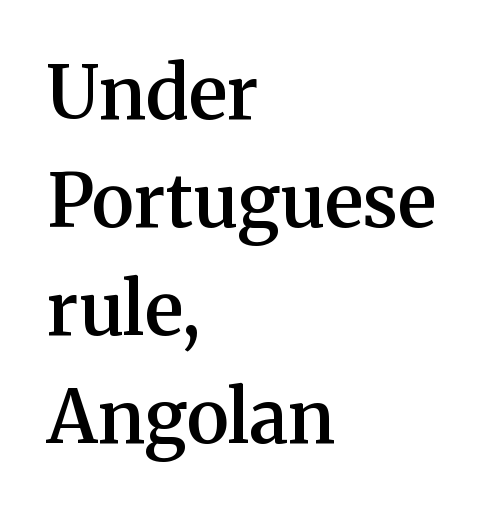
{"serif": "yes", "italic": "no", "bold": "semi", "weight": "semibold", "width": "normal", "stroke_contrast": "medium", "x_height": "medium", "monospaced": "no", "underline": "no", "align": "left", "line_spacing": "normal", "line_spacing_ratio": 1.48, "letter_spacing": "normal", "letter_spacing_em": 0.0, "glyph_px": 73}
